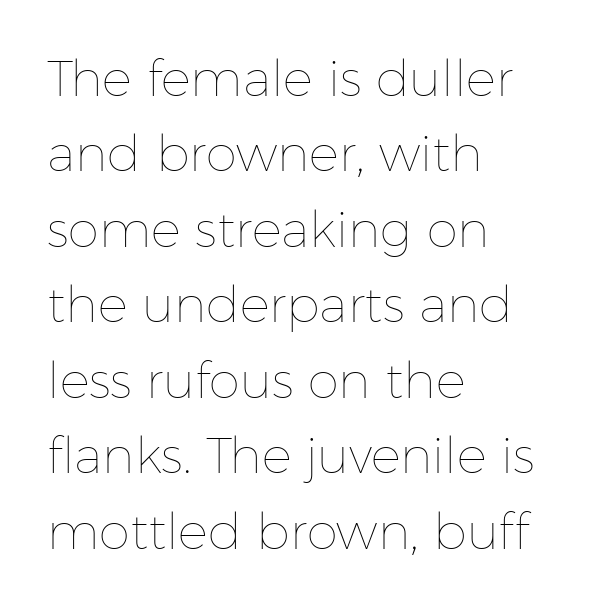
{"italic": "no", "bold": "no", "weight": "thin", "width": "normal", "stroke_contrast": "low", "x_height": "medium", "monospaced": "no", "underline": "no", "align": "left", "line_spacing": "normal", "line_spacing_ratio": 1.51, "letter_spacing": "normal", "letter_spacing_em": 0.0, "glyph_px": 50}
